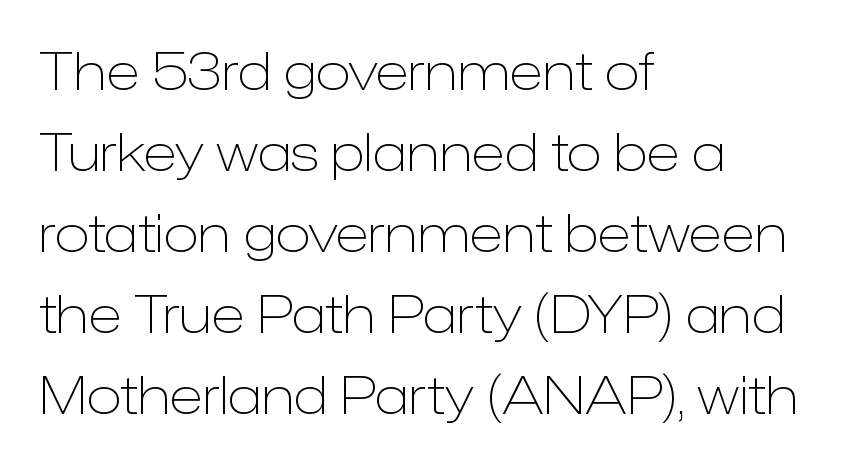
The image shows 52 px light sans-serif type, upright; set left-aligned, normal line spacing (1.56x), normal letter spacing, not underlined; low stroke contrast and a medium x-height.
